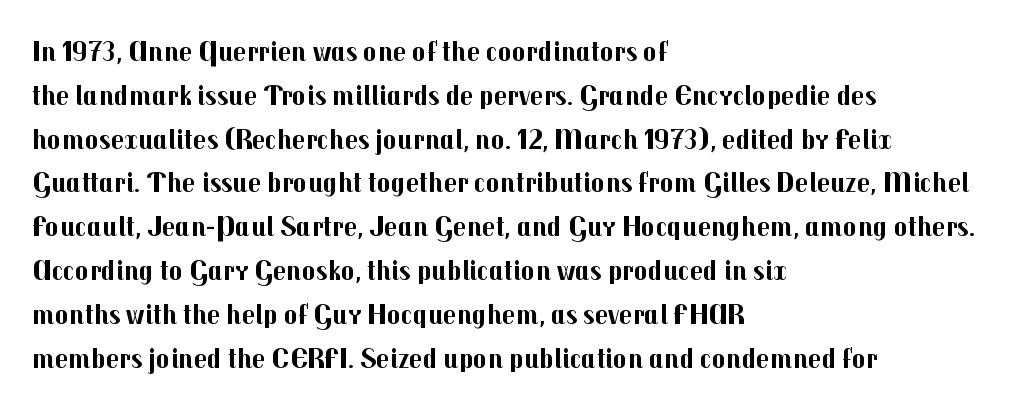
Q: Is the text bold? A: Yes.
Q: Is the text italic (slanted)? A: No, it is upright.
Q: Is the typeface a serif or a sans-serif typeface? A: Sans-serif.
Q: Is the text underlined? A: No.
Q: How is the paragraph aligned? A: Left-aligned.
Q: Is the spacing between letters normal or unusually wide? A: Normal.
Q: Is the spacing between lines tight, normal or loose? A: Normal.
Q: Width (condensed, normal, or wide)? A: Normal.
Q: Stroke contrast? A: Medium.
Q: x-height? A: Medium.
Q: Monospaced? A: No.
